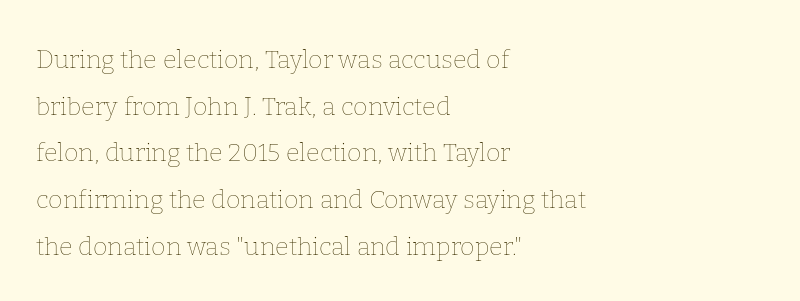
The image shows 25 px text type, upright; set left-aligned, line spacing 1.87x, normal letter spacing, not underlined.
